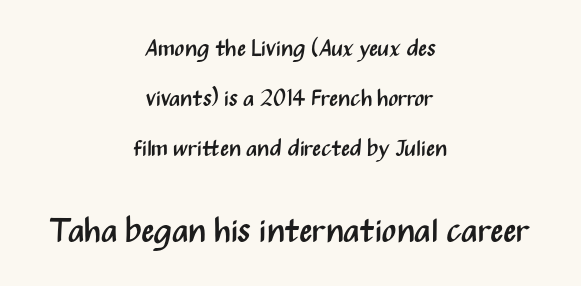
You could not count columns in this text — the font is proportionally spaced. Type without underlining. Line spacing here is loose. These lines are composed in type without serifs. If you folded the block vertically in half, each line would mirror itself in length.
